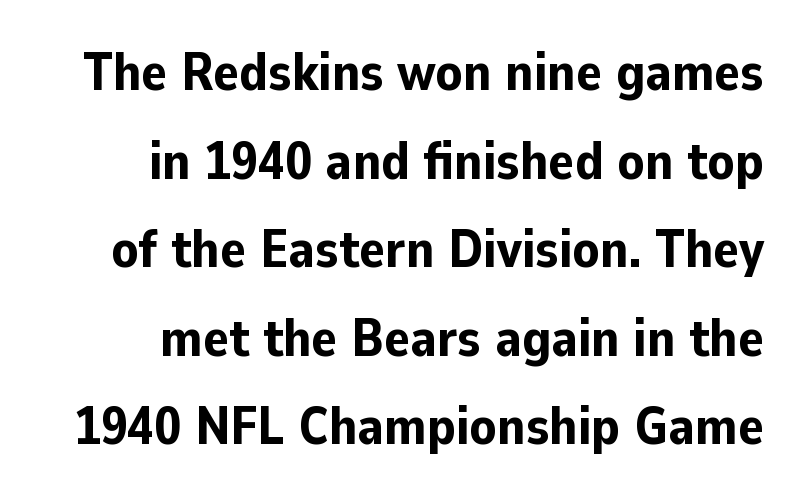
There is no visible air inserted between adjacent glyphs. Emphasis by weight is at full strength: bold. Summary of vertical rhythm: regular, with standard interline spacing. The passage shown is typeset with a sans-serif family. Here the designer chose a conventional face with non-uniform glyph widths.
